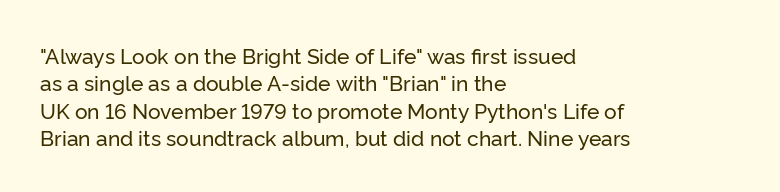
{"italic": "no", "underline": "no", "align": "left", "line_spacing": "normal", "line_spacing_ratio": 1.3, "letter_spacing": "normal", "letter_spacing_em": 0.0, "glyph_px": 21}
